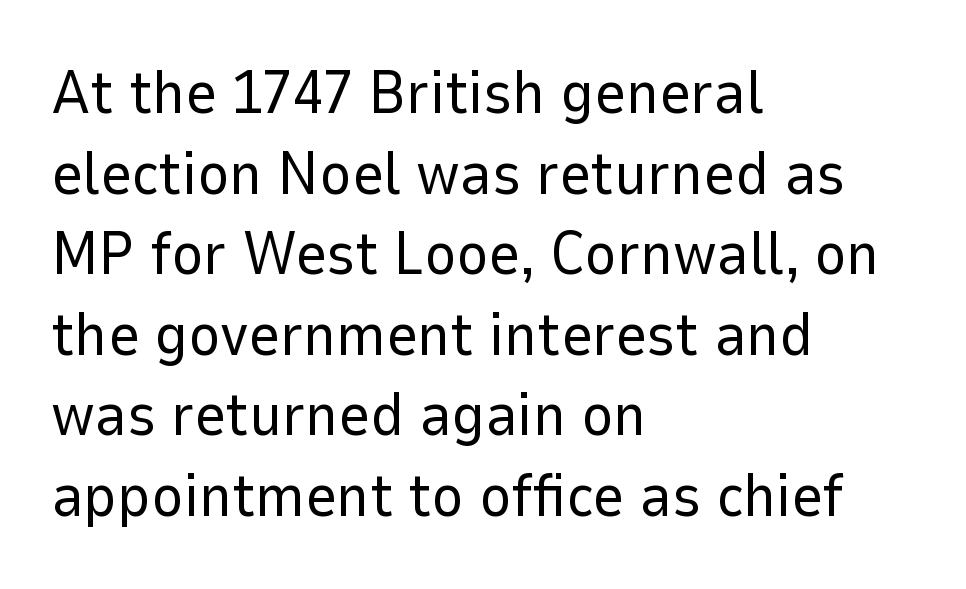
{"serif": "no", "italic": "no", "bold": "no", "weight": "regular", "width": "normal", "stroke_contrast": "low", "x_height": "medium", "monospaced": "no", "underline": "no", "align": "left", "line_spacing": "normal", "line_spacing_ratio": 1.32, "letter_spacing": "normal", "letter_spacing_em": 0.0, "glyph_px": 61}
